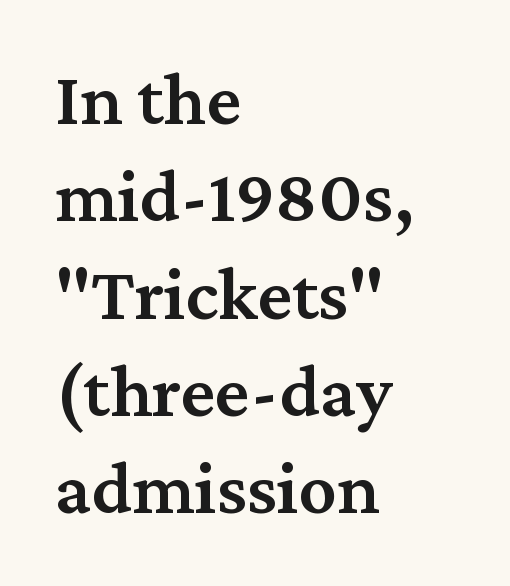
{"serif": "yes", "italic": "no", "bold": "semi", "weight": "semibold", "width": "normal", "stroke_contrast": "medium", "x_height": "medium", "monospaced": "no", "underline": "no", "align": "left", "line_spacing": "normal", "line_spacing_ratio": 1.28, "letter_spacing": "normal", "letter_spacing_em": 0.0, "glyph_px": 76}
